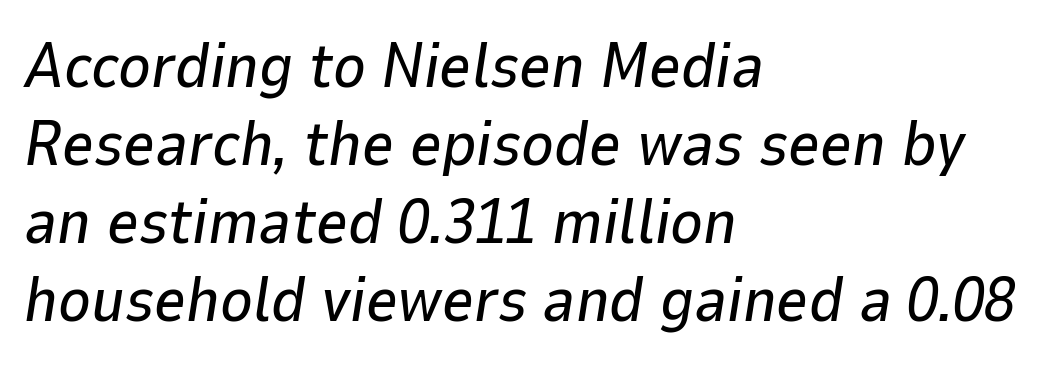
{"italic": "yes", "lean": "right", "slant_degrees": 9, "width": "normal", "stroke_contrast": "low", "x_height": "medium", "monospaced": "no", "underline": "no", "align": "left", "line_spacing": "normal", "line_spacing_ratio": 1.26, "letter_spacing": "normal", "letter_spacing_em": 0.0, "glyph_px": 62}
